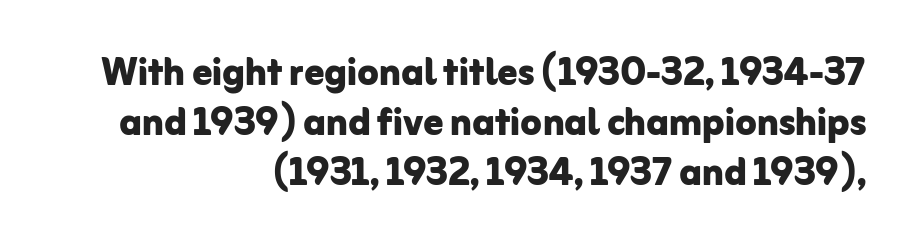
Cramped leading. All the whitespace from short lines collects on the left. Any mark beneath the type? The region is blank. Observe the ordinary spacing: letters are neighbours, not strangers. Nope, not italic — everything's standing straight. The letters advance in unequal steps, a hallmark of proportional type.
